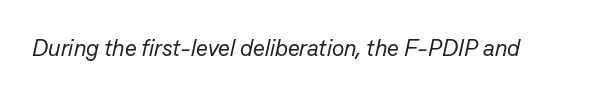
{"italic": "yes", "lean": "right", "slant_degrees": 13, "bold": "no", "underline": "no", "letter_spacing": "normal", "letter_spacing_em": 0.0, "glyph_px": 23}
